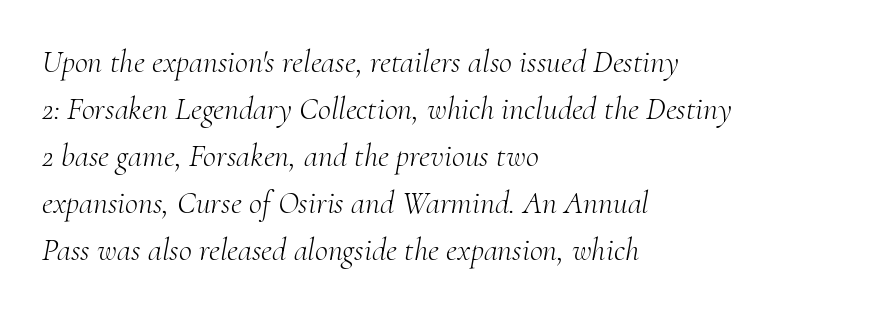
The image shows 32 px light serif type, italic (leaning right); set left-aligned, normal line spacing (1.47x), normal letter spacing, not underlined; medium stroke contrast and a small x-height.
